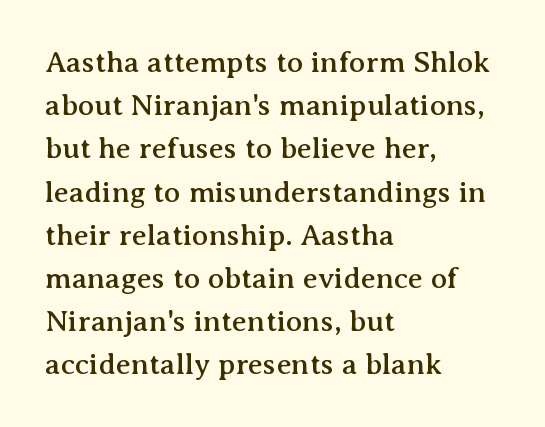
The rendering shows small feet on the letterforms — a serif design. How would I describe the line gaps? Plain and ordinary. Is this a fixed-width face? No — the glyphs have proportional, varying widths. Characters follow at the spacing the type designer built in. Quick note: not italic, upright.
